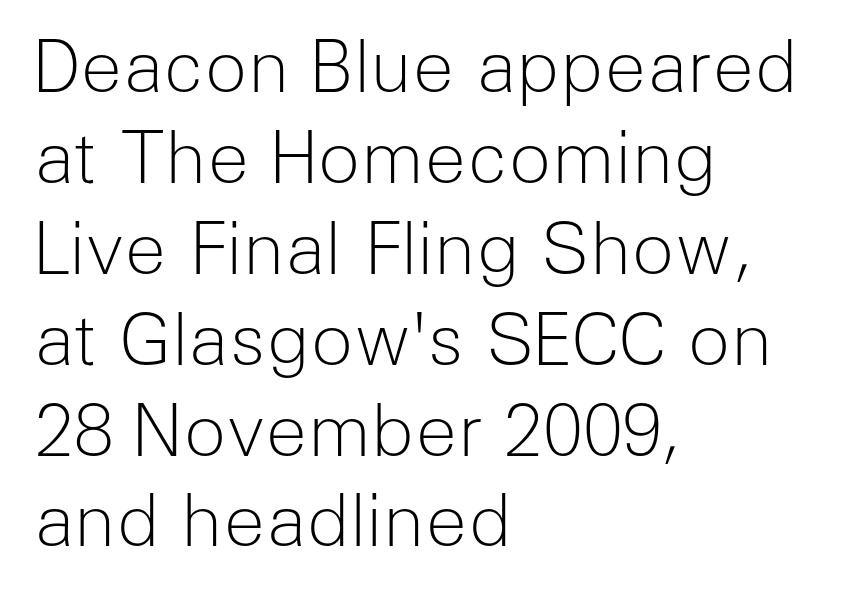
The image shows 71 px light sans-serif type, upright; set left-aligned, normal line spacing (1.28x), normal letter spacing, not underlined; low stroke contrast and a medium x-height.
